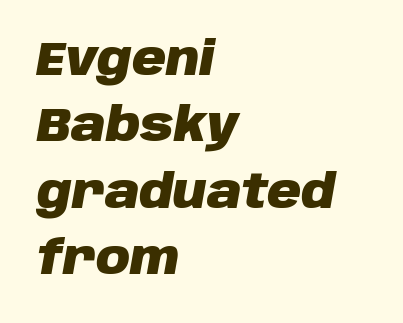
Q: Is the text bold? A: Yes.
Q: Is the text italic (slanted)? A: Yes, it leans right by about 10 degrees.
Q: Is the text underlined? A: No.
Q: How is the paragraph aligned? A: Left-aligned.
Q: Is the spacing between letters normal or unusually wide? A: Normal.
Q: Is the spacing between lines tight, normal or loose? A: Normal.
Q: Width (condensed, normal, or wide)? A: Normal.
Q: Stroke contrast? A: Low.
Q: x-height? A: Large.
Q: Monospaced? A: No.
